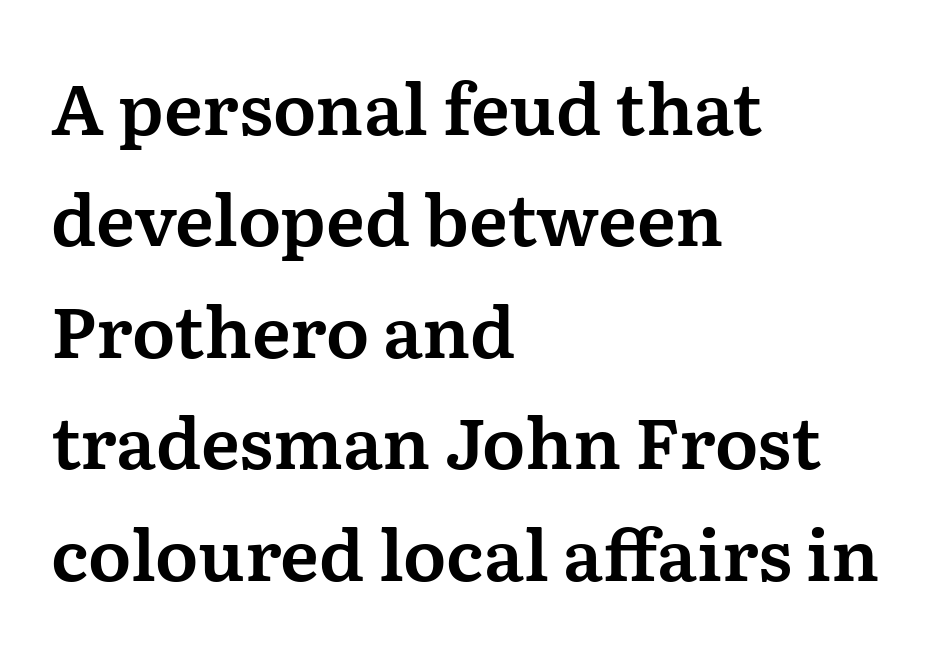
Q: Is the text italic (slanted)? A: No, it is upright.
Q: Is the typeface a serif or a sans-serif typeface? A: Serif.
Q: Is the text underlined? A: No.
Q: How is the paragraph aligned? A: Left-aligned.
Q: Is the spacing between letters normal or unusually wide? A: Normal.
Q: Is the spacing between lines tight, normal or loose? A: Normal.
Q: Width (condensed, normal, or wide)? A: Normal.
Q: Stroke contrast? A: Medium.
Q: x-height? A: Medium.
Q: Monospaced? A: No.
